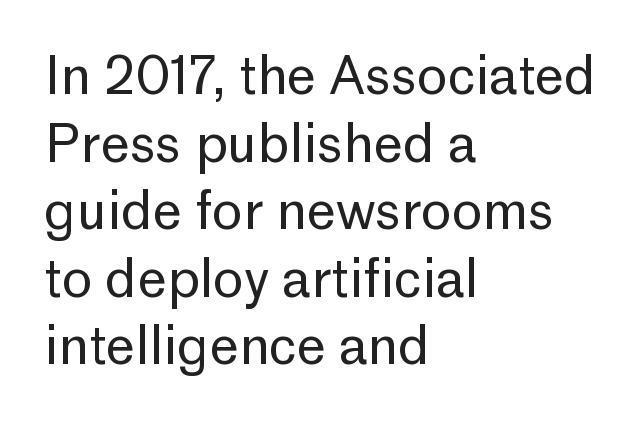
Q: Is the text bold? A: No.
Q: Is the text italic (slanted)? A: No, it is upright.
Q: Is the typeface a serif or a sans-serif typeface? A: Sans-serif.
Q: Is the text underlined? A: No.
Q: How is the paragraph aligned? A: Left-aligned.
Q: Is the spacing between letters normal or unusually wide? A: Normal.
Q: Is the spacing between lines tight, normal or loose? A: Normal.
Q: Width (condensed, normal, or wide)? A: Normal.
Q: Stroke contrast? A: Low.
Q: x-height? A: Medium.
Q: Monospaced? A: No.
